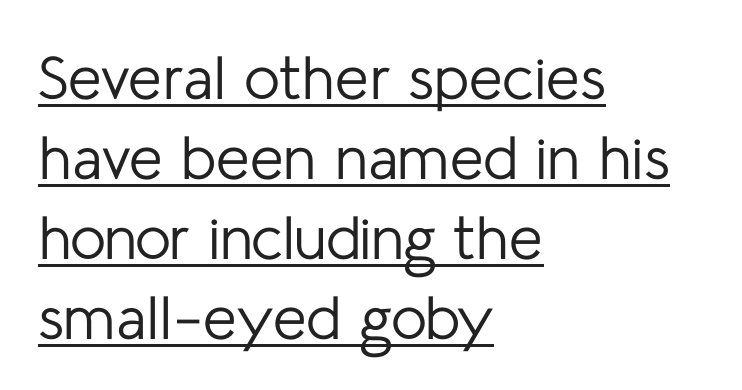
The image shows 61 px regular-weight sans-serif type, upright; set left-aligned, normal line spacing (1.31x), normal letter spacing, underlined; low stroke contrast and a medium x-height.
